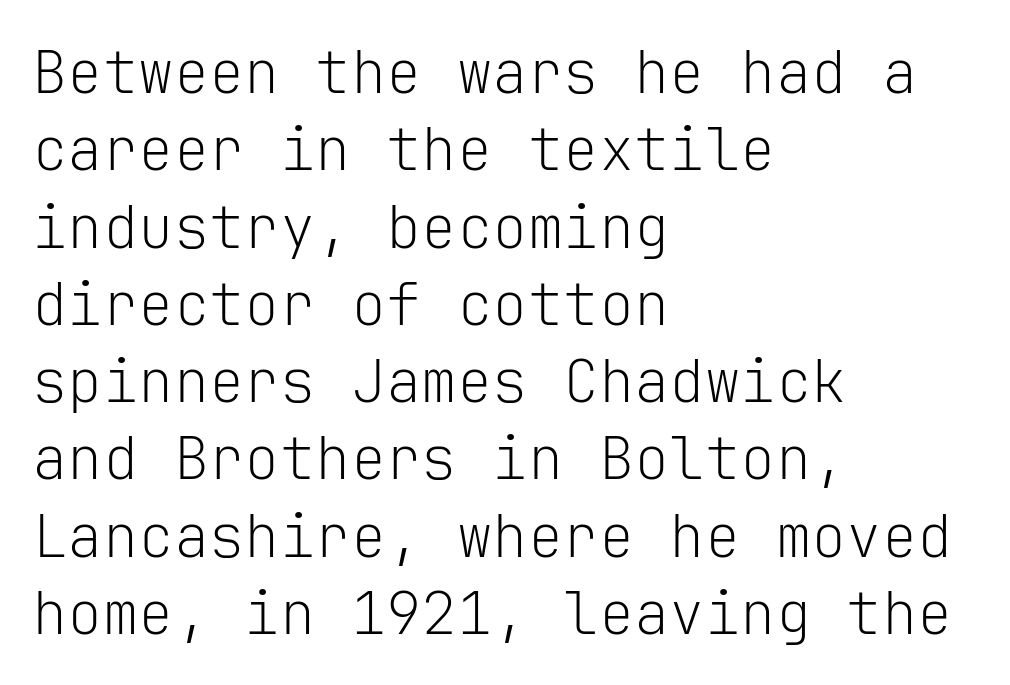
The image shows 59 px light sans-serif type, upright, monospaced; set left-aligned, normal line spacing (1.31x), normal letter spacing, not underlined; low stroke contrast and a medium x-height.
